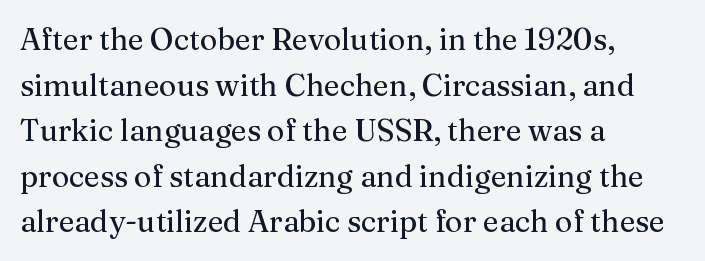
The image shows 30 px serif type, upright; set left-aligned, normal line spacing (1.52x), normal letter spacing, not underlined; medium stroke contrast and a medium x-height.
